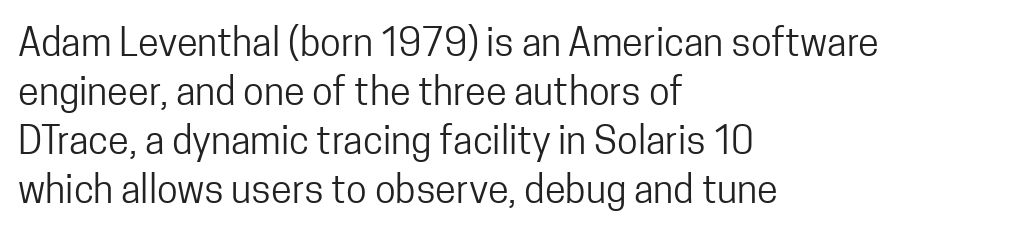
{"serif": "no", "italic": "no", "bold": "no", "weight": "regular", "width": "condensed", "stroke_contrast": "low", "x_height": "medium", "monospaced": "no", "underline": "no", "align": "left", "line_spacing": "normal", "line_spacing_ratio": 1.29, "letter_spacing": "normal", "letter_spacing_em": 0.0, "glyph_px": 38}
